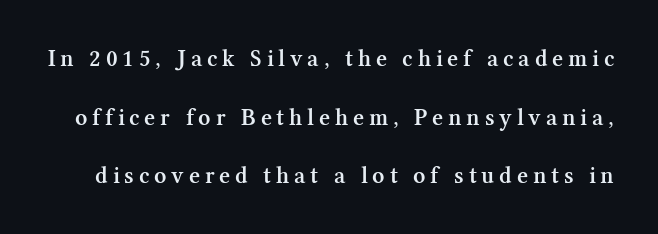
Rendered with straight, roman letterforms. Loose tracking; the words dissolve into strings of separated letters. This is moderately heavy type, rendered in semibold. The space directly below the letters is spotless.
